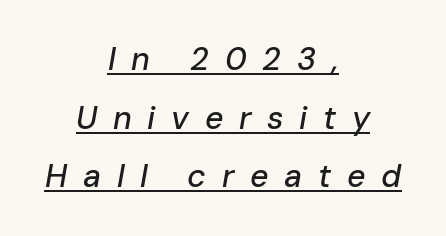
Q: Is the text italic (slanted)? A: Yes, it leans right by about 10 degrees.
Q: Is the text underlined? A: Yes.
Q: How is the paragraph aligned? A: Centered.
Q: Is the spacing between letters normal or unusually wide? A: Unusually wide.
Q: Width (condensed, normal, or wide)? A: Normal.
Q: Stroke contrast? A: Low.
Q: x-height? A: Medium.
Q: Monospaced? A: No.
